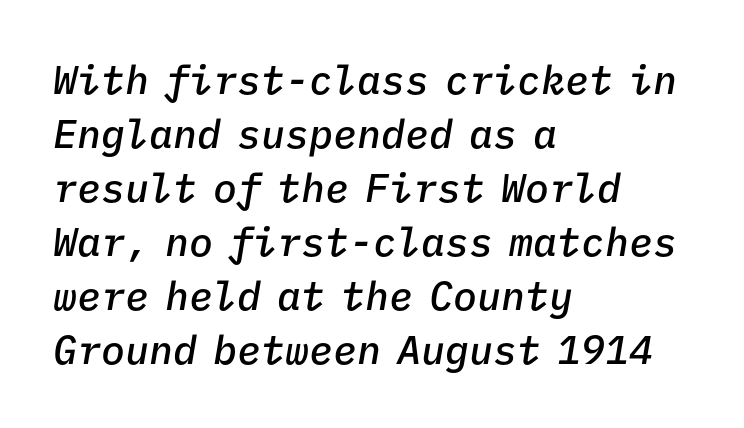
The image shows 40 px semibold type, italic (leaning right), monospaced; set left-aligned, normal line spacing (1.35x), normal letter spacing, not underlined; low stroke contrast and a medium x-height.
